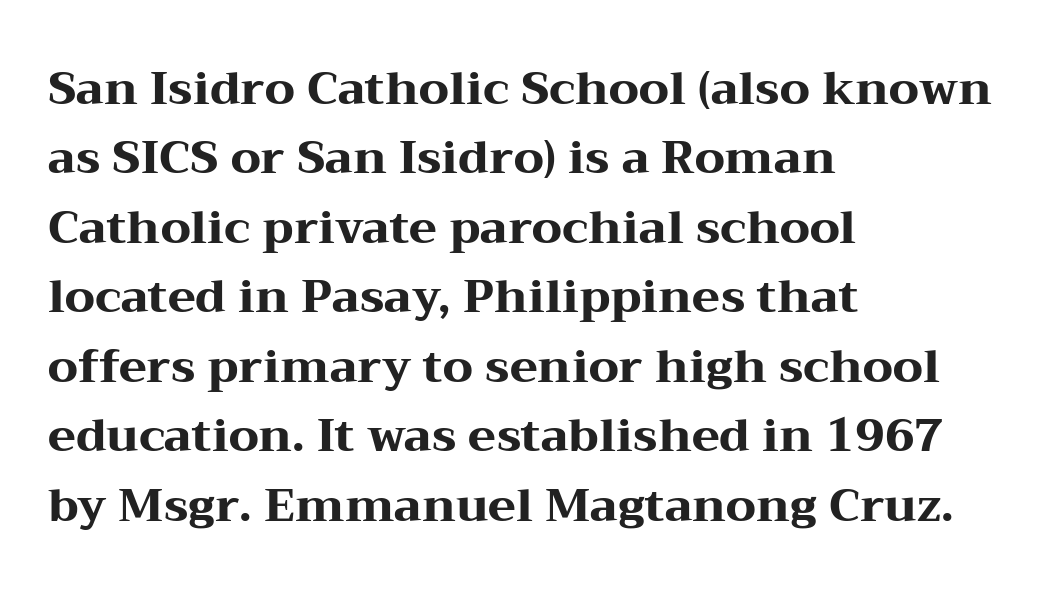
Q: Is the text bold? A: Yes.
Q: Is the text italic (slanted)? A: No, it is upright.
Q: Is the typeface a serif or a sans-serif typeface? A: Serif.
Q: Is the text underlined? A: No.
Q: How is the paragraph aligned? A: Left-aligned.
Q: Is the spacing between letters normal or unusually wide? A: Normal.
Q: Is the spacing between lines tight, normal or loose? A: Normal.
Q: Width (condensed, normal, or wide)? A: Wide.
Q: Stroke contrast? A: Medium.
Q: x-height? A: Medium.
Q: Monospaced? A: No.
